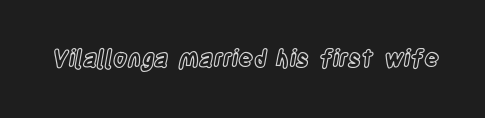
The image shows 23 px text type; set normal letter spacing, not underlined.
